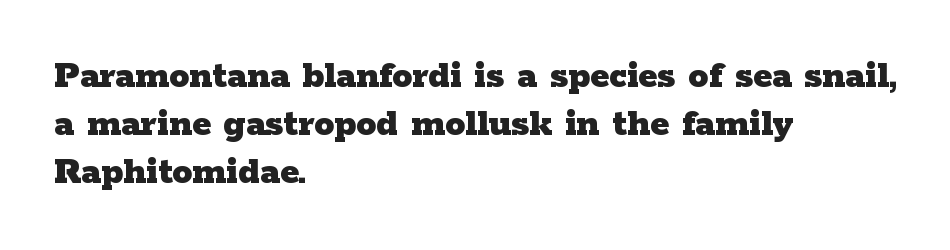
The image shows 40 px heavy, wide serif type, upright; set left-aligned, line spacing 1.2x, normal letter spacing, not underlined; low stroke contrast and a medium x-height.
